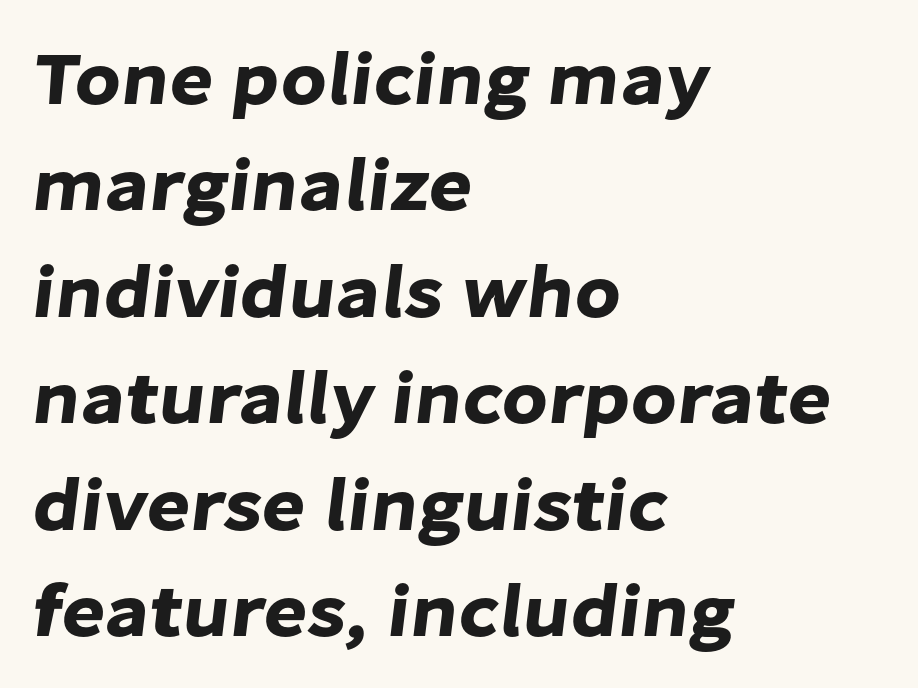
Horizontal alignment here is leftward, the default for most running prose. The rendering uses natural spacing where letterforms have individual widths. No feet cap the strokes, marking this as sans-serif type. Whoever set this chose a conventional vertical rhythm.
